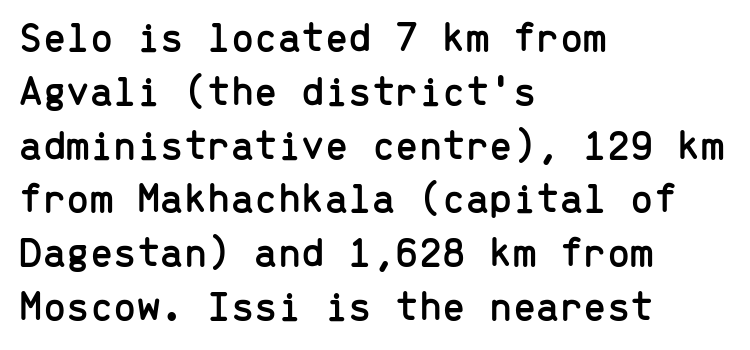
The image shows 42 px sans-serif type, upright, monospaced; set left-aligned, normal line spacing (1.28x), normal letter spacing, not underlined; low stroke contrast and a medium x-height.
